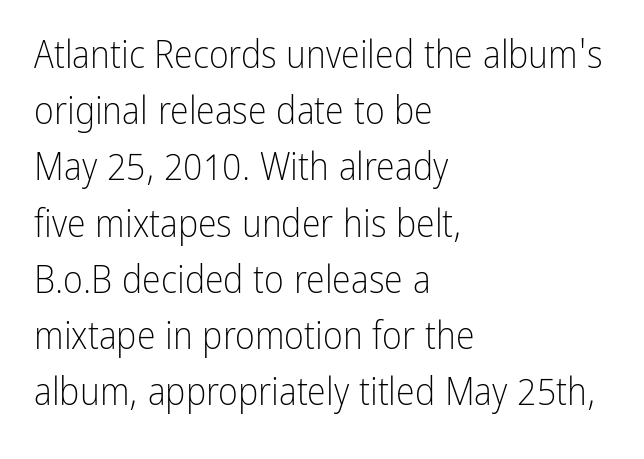
A typesetter would mark this as roman, not italic. Here the designer chose a conventional face with non-uniform glyph widths. The string is rendered with underlining switched off. Nothing sits at the stroke ends, so this counts as sans-serif. The typeface has the unassuming heft of standard copy or less.
